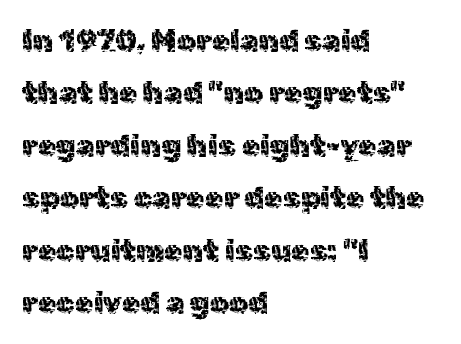
Varying glyph widths throughout — classic text-font behaviour. Heft: none added — not bold. Standard letterfit; no display-style spreading of the glyphs. Descenders are the only things crossing below the line. If you drew a line through each stem, it would be perfectly vertical.
